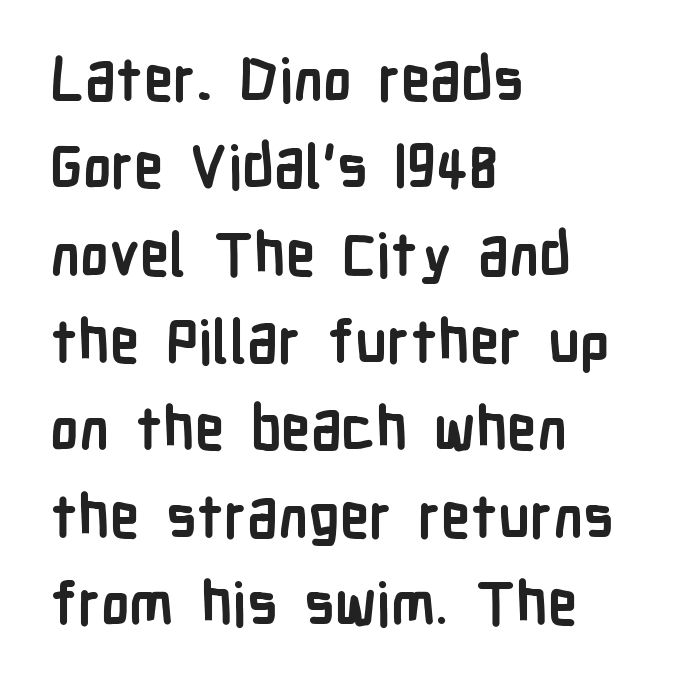
{"serif": "no", "italic": "no", "bold": "yes", "weight": "semibold", "width": "condensed", "stroke_contrast": "low", "x_height": "medium", "monospaced": "no", "underline": "no", "align": "left", "line_spacing": "normal", "line_spacing_ratio": 1.48, "letter_spacing": "normal", "letter_spacing_em": 0.0, "glyph_px": 59}
